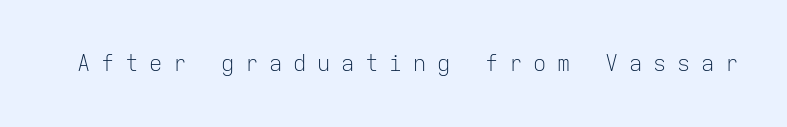
The image shows 22 px text type, upright; set unusually wide letter spacing (+0.49 em), not underlined.
